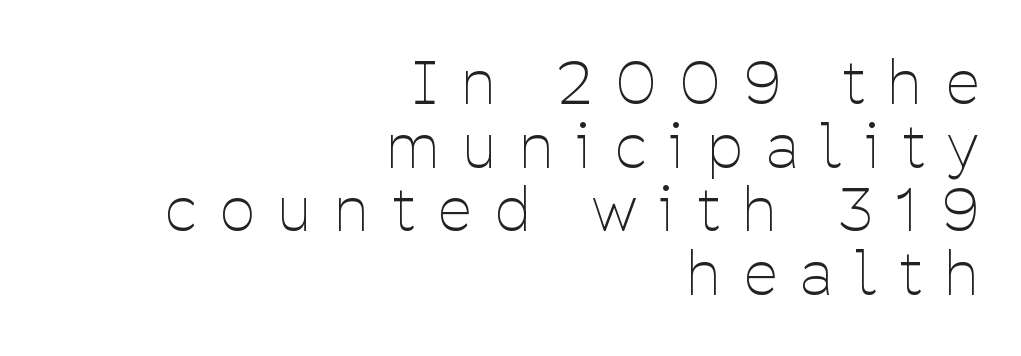
{"serif": "no", "italic": "no", "bold": "no", "weight": "thin", "width": "condensed", "stroke_contrast": "low", "x_height": "medium", "monospaced": "no", "underline": "no", "align": "right", "line_spacing": "tight", "line_spacing_ratio": 1.06, "letter_spacing": "wide", "letter_spacing_em": 0.41, "glyph_px": 60}
